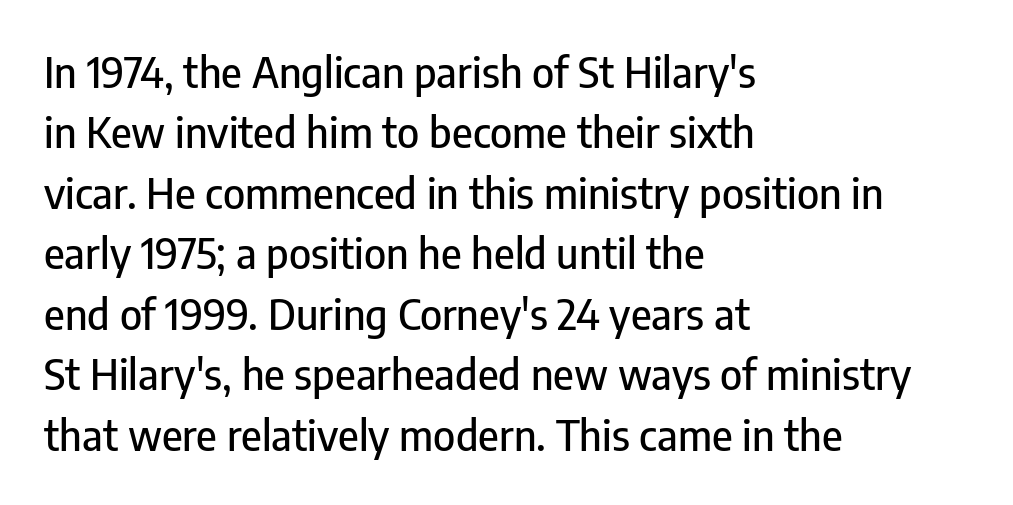
The image shows 42 px condensed sans-serif type, upright; set left-aligned, normal line spacing (1.44x), normal letter spacing, not underlined; low stroke contrast and a medium x-height.
